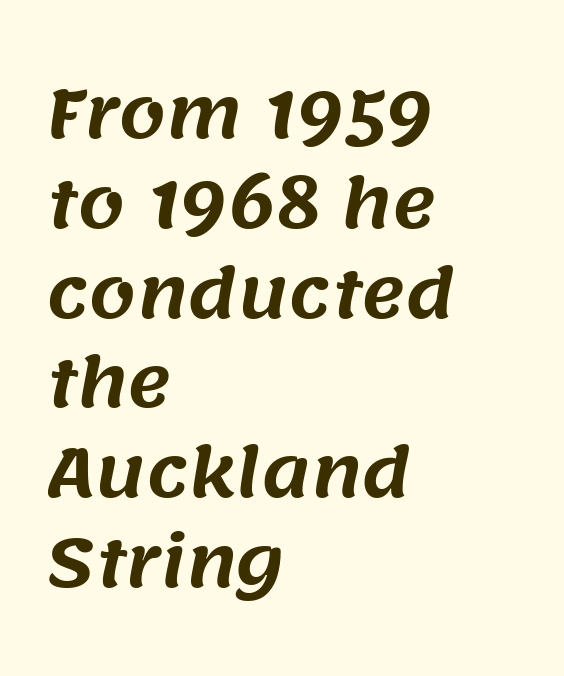
The image shows 67 px sans-serif type; set left-aligned, normal line spacing (1.34x), normal letter spacing, not underlined; medium stroke contrast and a large x-height.
